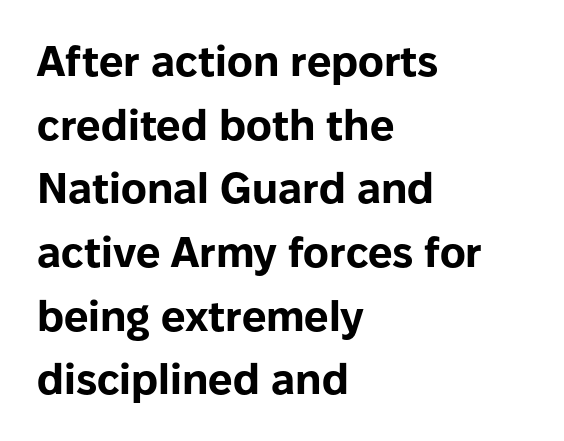
Q: Is the text bold? A: Yes.
Q: Is the text italic (slanted)? A: No, it is upright.
Q: Is the typeface a serif or a sans-serif typeface? A: Sans-serif.
Q: Is the text underlined? A: No.
Q: How is the paragraph aligned? A: Left-aligned.
Q: Is the spacing between letters normal or unusually wide? A: Normal.
Q: Is the spacing between lines tight, normal or loose? A: Normal.
Q: Width (condensed, normal, or wide)? A: Normal.
Q: Stroke contrast? A: Low.
Q: x-height? A: Medium.
Q: Monospaced? A: No.
